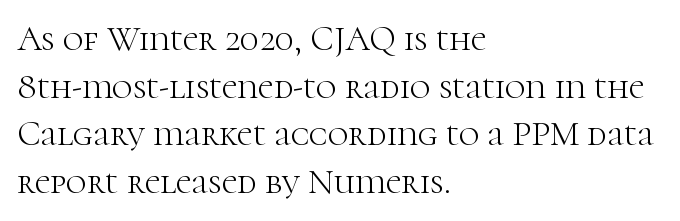
{"serif": "yes", "italic": "no", "bold": "no", "weight": "light", "width": "normal", "stroke_contrast": "high", "x_height": "medium", "monospaced": "no", "underline": "no", "align": "left", "line_spacing": "normal", "line_spacing_ratio": 1.36, "letter_spacing": "normal", "letter_spacing_em": 0.0, "glyph_px": 35}
